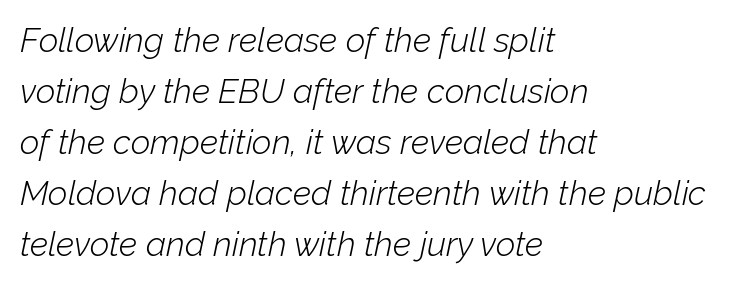
{"italic": "yes", "lean": "right", "slant_degrees": 12, "bold": "no", "weight": "light", "width": "normal", "stroke_contrast": "low", "x_height": "medium", "monospaced": "no", "underline": "no", "align": "left", "line_spacing": "normal", "line_spacing_ratio": 1.5, "letter_spacing": "normal", "letter_spacing_em": 0.0, "glyph_px": 34}
